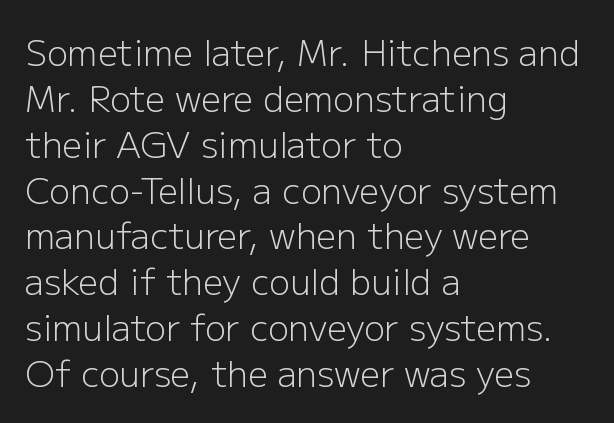
The image shows 35 px light sans-serif type, upright; set left-aligned, normal line spacing (1.31x), normal letter spacing, not underlined; low stroke contrast and a medium x-height.
